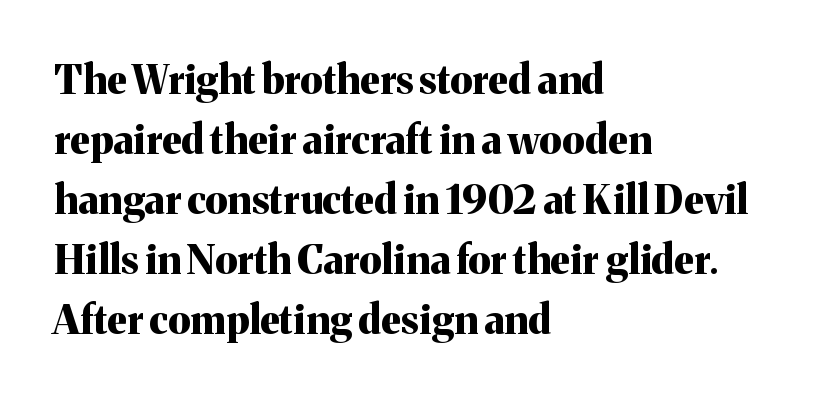
The image shows 40 px bold serif type, upright; set left-aligned, normal line spacing (1.5x), normal letter spacing, not underlined; medium stroke contrast and a medium x-height.
